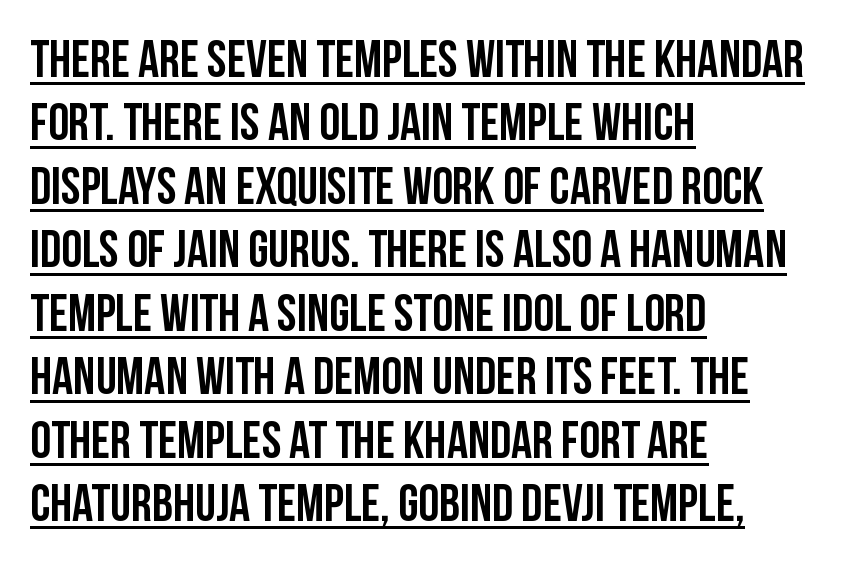
Q: Is the text italic (slanted)? A: No, it is upright.
Q: Is the typeface a serif or a sans-serif typeface? A: Sans-serif.
Q: Is the text underlined? A: Yes.
Q: How is the paragraph aligned? A: Left-aligned.
Q: Is the spacing between letters normal or unusually wide? A: Normal.
Q: Width (condensed, normal, or wide)? A: Condensed.
Q: Stroke contrast? A: Low.
Q: x-height? A: Large.
Q: Monospaced? A: No.
